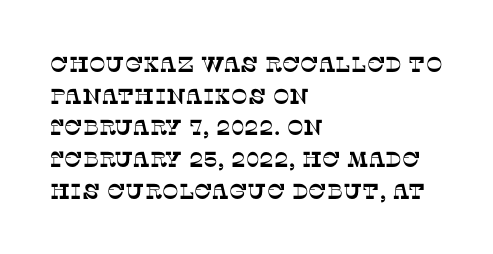
Q: Is the text underlined? A: No.
Q: How is the paragraph aligned? A: Left-aligned.
Q: Is the spacing between letters normal or unusually wide? A: Normal.
Q: Is the spacing between lines tight, normal or loose? A: Normal.
